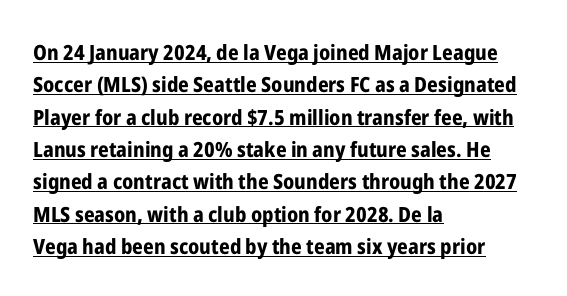
{"italic": "no", "bold": "yes", "underline": "yes", "align": "left", "line_spacing": "normal", "line_spacing_ratio": 1.54, "letter_spacing": "normal", "letter_spacing_em": 0.0, "glyph_px": 21}
